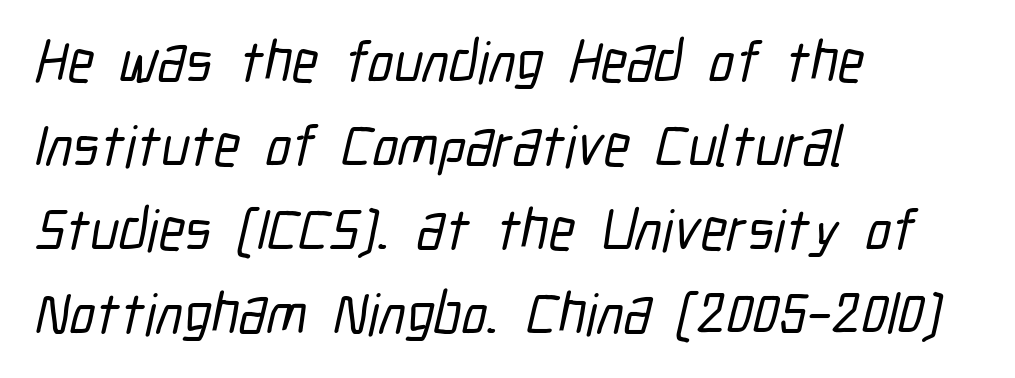
The words here are not underlined. The lines are quadded left. Proportional: the letters do not fall into vertical columns. Nobody touched the tracking dial on this one. Leading: standard.
